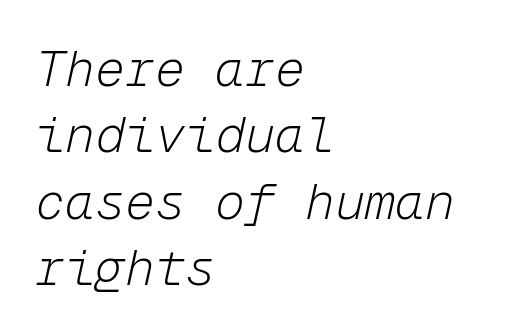
{"italic": "yes", "lean": "right", "slant_degrees": 12, "bold": "no", "weight": "light", "width": "normal", "stroke_contrast": "low", "x_height": "medium", "monospaced": "yes", "underline": "no", "align": "left", "line_spacing": "normal", "line_spacing_ratio": 1.33, "letter_spacing": "normal", "letter_spacing_em": 0.0, "glyph_px": 50}
